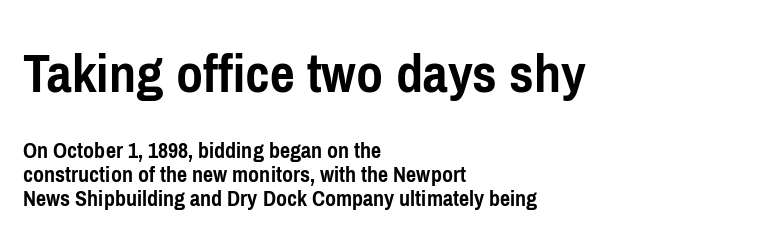
The image shows 59 px semibold, condensed sans-serif type, upright; set left-aligned, tight line spacing (1.01x), normal letter spacing, not underlined; the first (top) block is 2.46x larger; low stroke contrast and a medium x-height.
